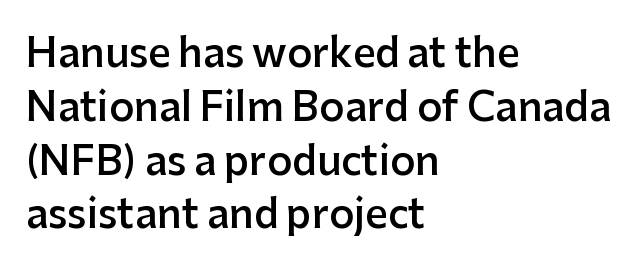
Q: Is the text bold? A: Semi-bold.
Q: Is the text italic (slanted)? A: No, it is upright.
Q: Is the typeface a serif or a sans-serif typeface? A: Sans-serif.
Q: Is the text underlined? A: No.
Q: How is the paragraph aligned? A: Left-aligned.
Q: Is the spacing between letters normal or unusually wide? A: Normal.
Q: Is the spacing between lines tight, normal or loose? A: Normal.
Q: Width (condensed, normal, or wide)? A: Normal.
Q: Stroke contrast? A: Low.
Q: x-height? A: Medium.
Q: Monospaced? A: No.
